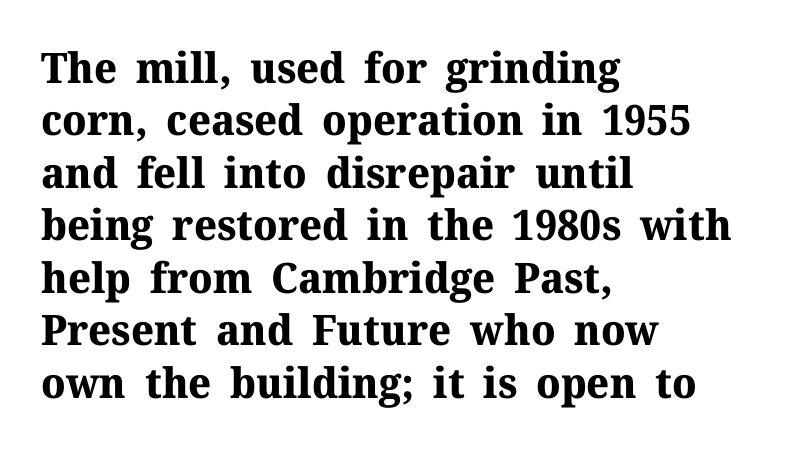
The image shows 42 px bold serif type, upright; set left-aligned, normal line spacing (1.25x), normal letter spacing, not underlined; medium stroke contrast and a medium x-height.
